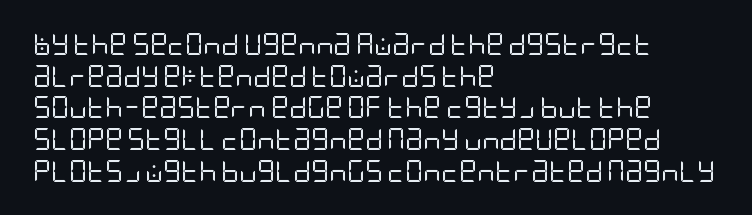
Q: Is the text bold? A: No.
Q: Is the text italic (slanted)? A: No, it is upright.
Q: Is the text underlined? A: No.
Q: How is the paragraph aligned? A: Left-aligned.
Q: Is the spacing between letters normal or unusually wide? A: Normal.
Q: Is the spacing between lines tight, normal or loose? A: Normal.
